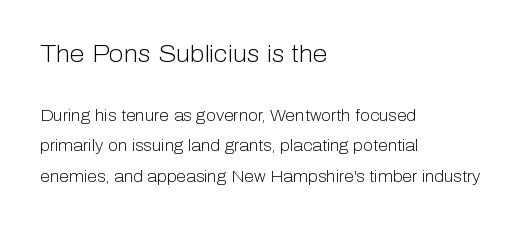
Q: Is the text bold? A: No.
Q: Is the text italic (slanted)? A: No, it is upright.
Q: Is the text underlined? A: No.
Q: How is the paragraph aligned? A: Left-aligned.
Q: Is the spacing between letters normal or unusually wide? A: Normal.
Q: Is the spacing between lines tight, normal or loose? A: Loose.
Q: Which block of text is set in a larger size, the first (top) or the second (bottom)? A: The first (top) one.
